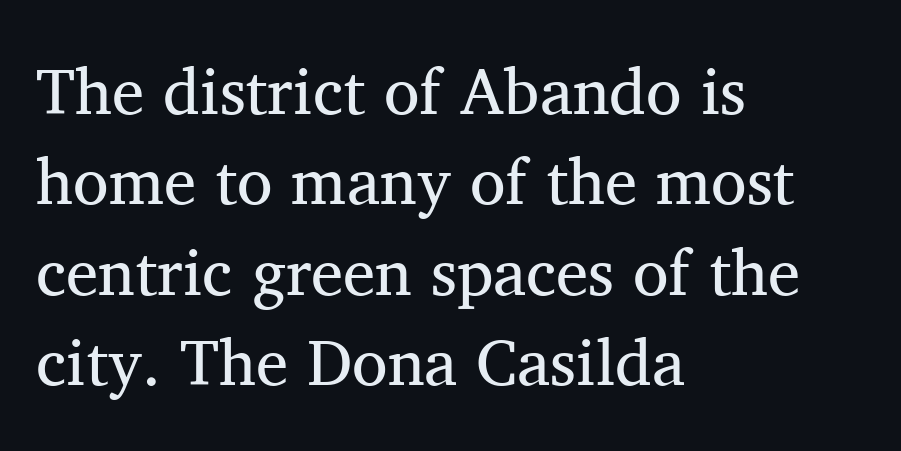
{"serif": "yes", "italic": "no", "bold": "no", "weight": "regular", "width": "normal", "stroke_contrast": "medium", "x_height": "medium", "monospaced": "no", "underline": "no", "align": "left", "line_spacing": "normal", "line_spacing_ratio": 1.39, "letter_spacing": "normal", "letter_spacing_em": 0.0, "glyph_px": 65}
